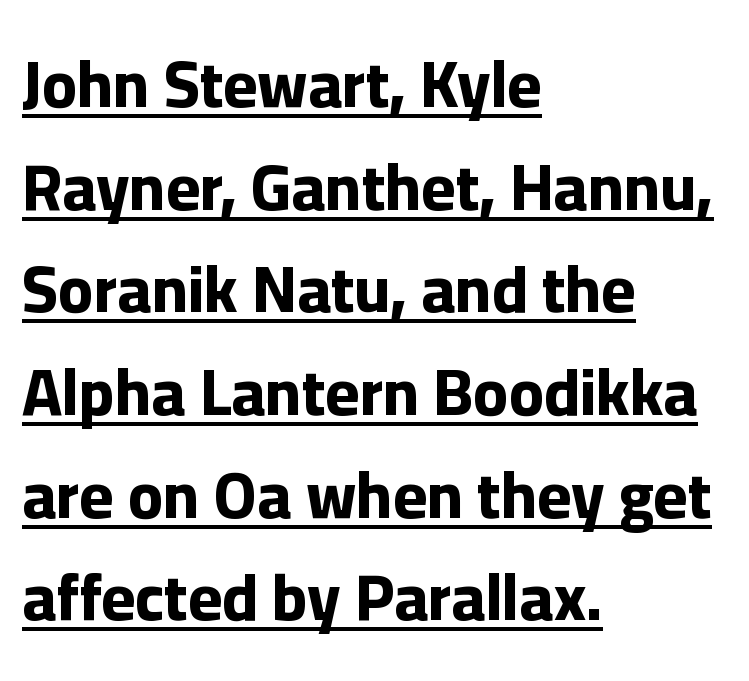
The image shows 65 px bold sans-serif type, upright; set left-aligned, normal line spacing (1.58x), normal letter spacing, underlined; low stroke contrast and a medium x-height.
